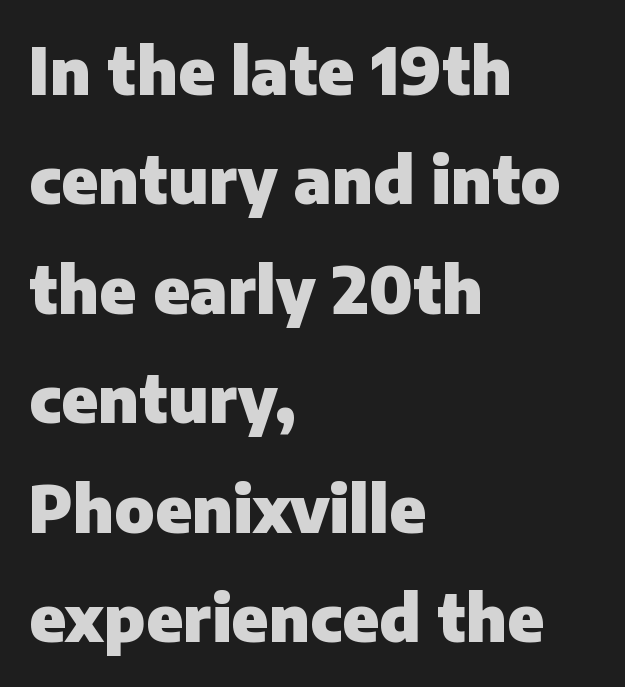
The image shows 64 px heavy sans-serif type, upright; set left-aligned, line spacing 1.71x, normal letter spacing, not underlined; low stroke contrast and a medium x-height.
